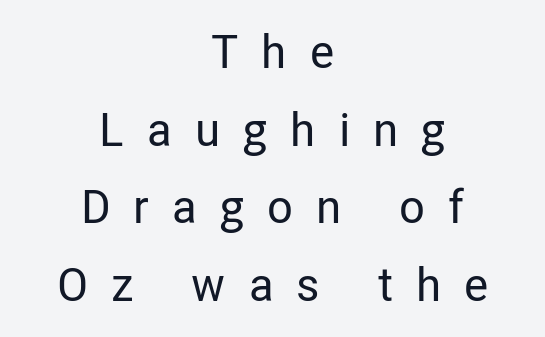
{"serif": "no", "italic": "no", "width": "condensed", "stroke_contrast": "low", "x_height": "medium", "monospaced": "no", "underline": "no", "align": "center", "line_spacing": "normal", "line_spacing_ratio": 1.65, "letter_spacing": "wide", "letter_spacing_em": 0.49, "glyph_px": 47}
